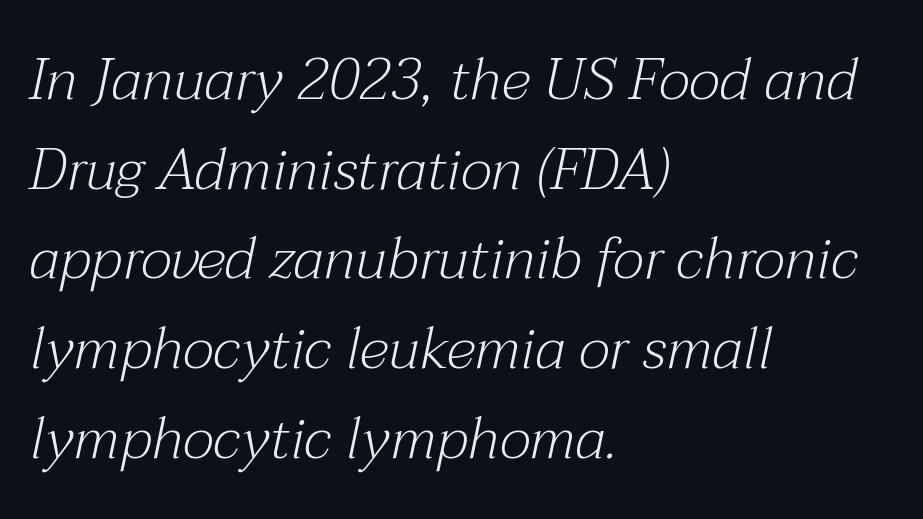
Q: Is the text bold? A: No.
Q: Is the text italic (slanted)? A: Yes, it leans right by about 12 degrees.
Q: Is the typeface a serif or a sans-serif typeface? A: Serif.
Q: Is the text underlined? A: No.
Q: How is the paragraph aligned? A: Left-aligned.
Q: Is the spacing between letters normal or unusually wide? A: Normal.
Q: Is the spacing between lines tight, normal or loose? A: Normal.
Q: Width (condensed, normal, or wide)? A: Normal.
Q: Stroke contrast? A: Medium.
Q: x-height? A: Medium.
Q: Monospaced? A: No.
